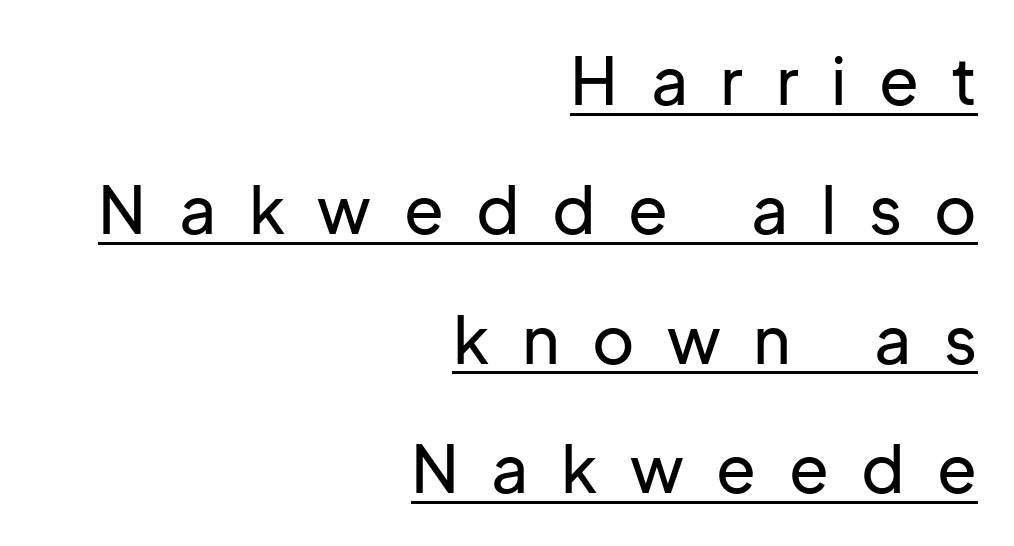
Q: Is the text italic (slanted)? A: No, it is upright.
Q: Is the typeface a serif or a sans-serif typeface? A: Sans-serif.
Q: Is the text underlined? A: Yes.
Q: How is the paragraph aligned? A: Right-aligned.
Q: Is the spacing between letters normal or unusually wide? A: Unusually wide.
Q: Is the spacing between lines tight, normal or loose? A: Loose.
Q: Width (condensed, normal, or wide)? A: Normal.
Q: Stroke contrast? A: Low.
Q: x-height? A: Medium.
Q: Monospaced? A: No.
